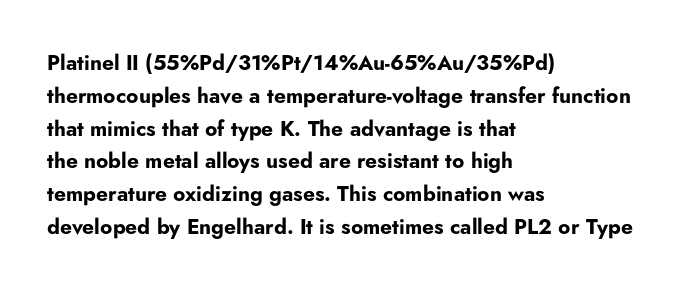
The image shows 21 px bold type, upright; set left-aligned, normal line spacing (1.56x), normal letter spacing, not underlined.
